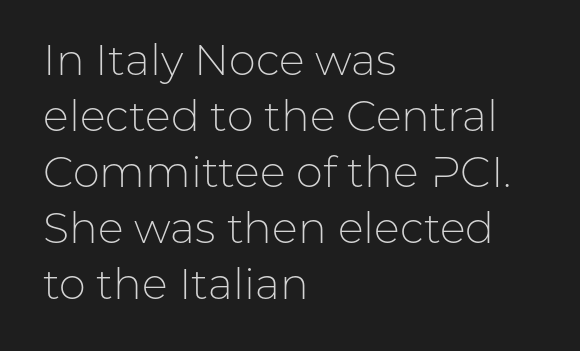
Typeset ragged right — the left edge is the straight one. Classification — sans serif. Weight: regular or lighter. No extra tracking has been applied to these lines.
